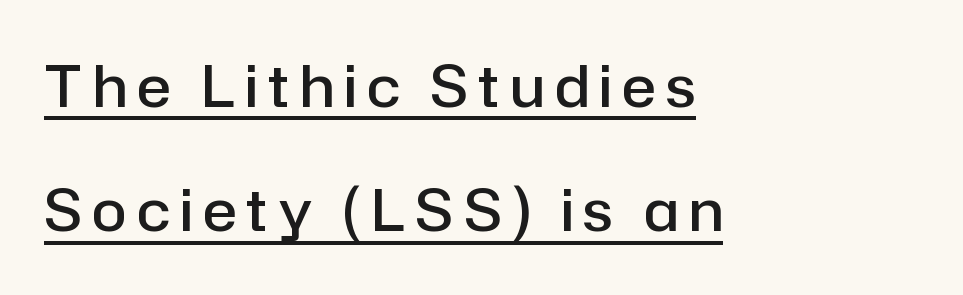
The image shows 57 px semibold sans-serif type, upright; set left-aligned, loose line spacing (2.18x), underlined; low stroke contrast and a medium x-height.
